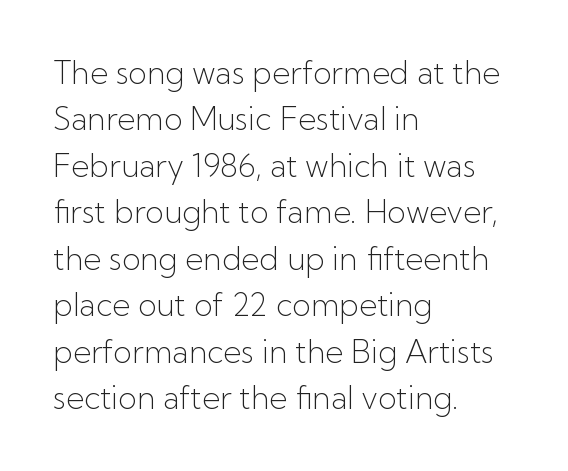
Q: Is the text bold? A: No.
Q: Is the text italic (slanted)? A: No, it is upright.
Q: Is the typeface a serif or a sans-serif typeface? A: Sans-serif.
Q: Is the text underlined? A: No.
Q: How is the paragraph aligned? A: Left-aligned.
Q: Is the spacing between letters normal or unusually wide? A: Normal.
Q: Is the spacing between lines tight, normal or loose? A: Normal.
Q: Width (condensed, normal, or wide)? A: Normal.
Q: Stroke contrast? A: Low.
Q: x-height? A: Medium.
Q: Monospaced? A: No.
